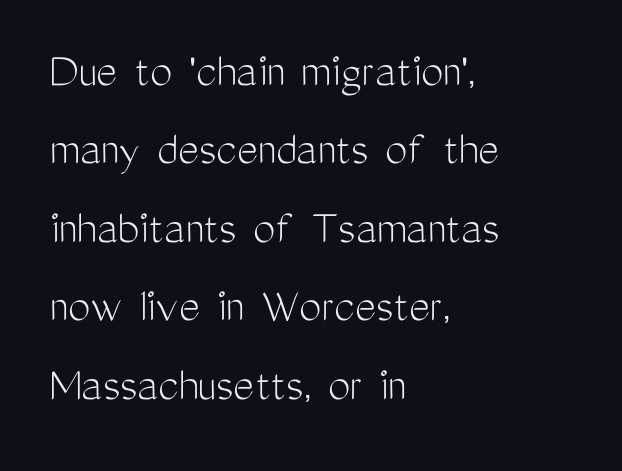
{"serif": "no", "italic": "no", "bold": "no", "weight": "light", "width": "condensed", "stroke_contrast": "medium", "x_height": "medium", "monospaced": "no", "underline": "no", "align": "left", "line_spacing": "normal", "line_spacing_ratio": 1.57, "letter_spacing": "normal", "letter_spacing_em": 0.0, "glyph_px": 50}
